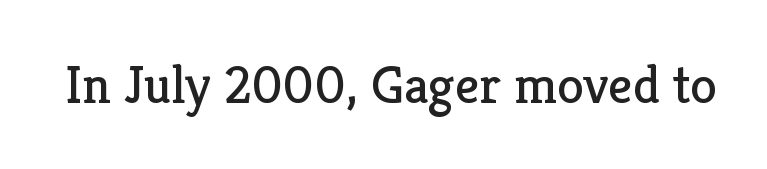
The image shows 54 px regular-weight serif type, upright; set normal letter spacing, not underlined; low stroke contrast and a medium x-height.
